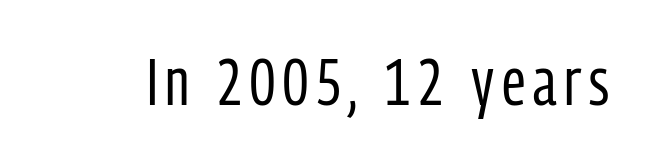
{"serif": "no", "italic": "no", "bold": "no", "weight": "regular", "width": "condensed", "stroke_contrast": "low", "x_height": "medium", "monospaced": "no", "underline": "no", "glyph_px": 66}
